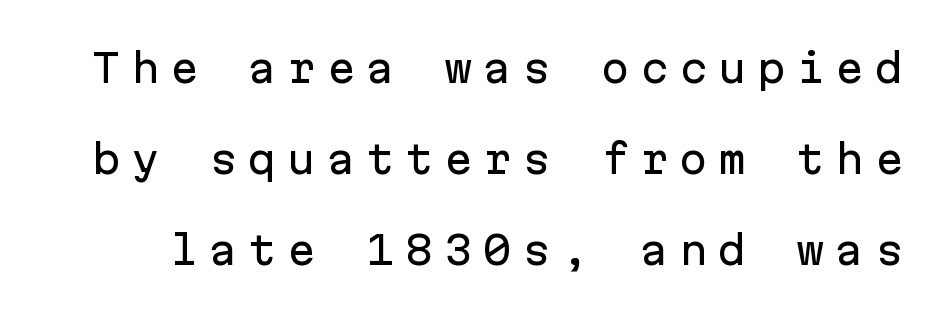
These lines are rendered in a fixed-pitch font. The letterforms stand isolated, each surrounded by extra space. Characters remain perfectly vertical along every line. The space beneath each line is pristine and unruled. These lines are composed in type without serifs.
